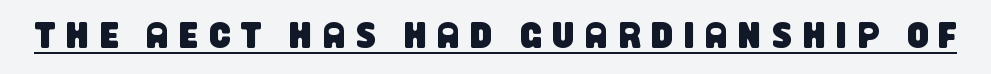
The image shows 37 px condensed sans-serif type; set unusually wide letter spacing (+0.29 em), underlined; low stroke contrast and a large x-height.
